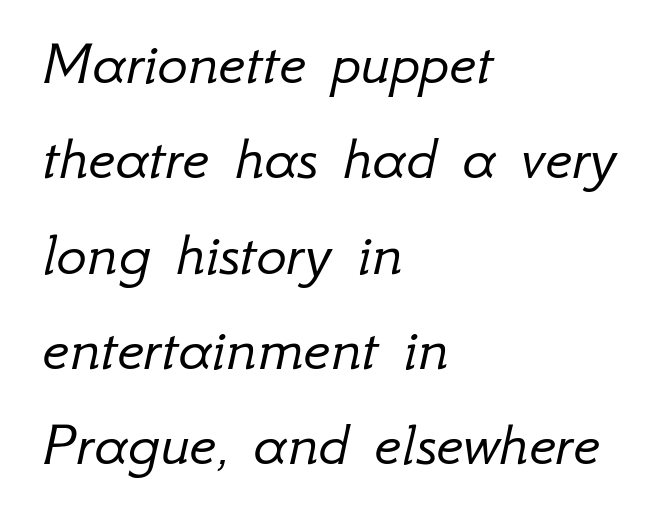
Q: Is the text bold? A: No.
Q: Is the text italic (slanted)? A: Yes, it leans right by about 12 degrees.
Q: Is the text underlined? A: No.
Q: How is the paragraph aligned? A: Left-aligned.
Q: Is the spacing between letters normal or unusually wide? A: Normal.
Q: Is the spacing between lines tight, normal or loose? A: Normal.
Q: Width (condensed, normal, or wide)? A: Normal.
Q: Stroke contrast? A: Low.
Q: x-height? A: Small.
Q: Monospaced? A: No.
